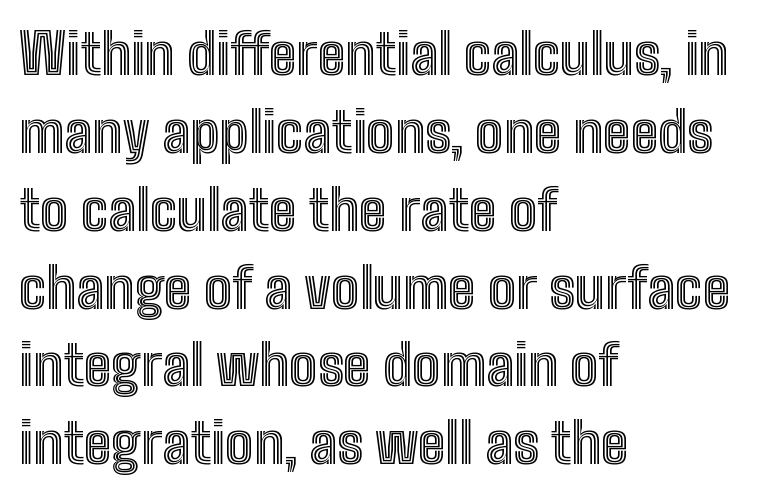
{"italic": "no", "width": "condensed", "x_height": "medium", "monospaced": "no", "underline": "no", "align": "left", "line_spacing": "normal", "line_spacing_ratio": 1.39, "letter_spacing": "normal", "letter_spacing_em": 0.0, "glyph_px": 56}
